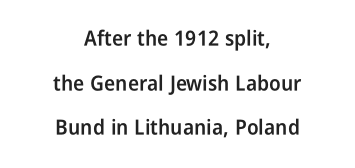
{"italic": "no", "bold": "semi", "underline": "no", "align": "center", "line_spacing": "loose", "line_spacing_ratio": 2.13, "letter_spacing": "normal", "letter_spacing_em": 0.0, "glyph_px": 21}
